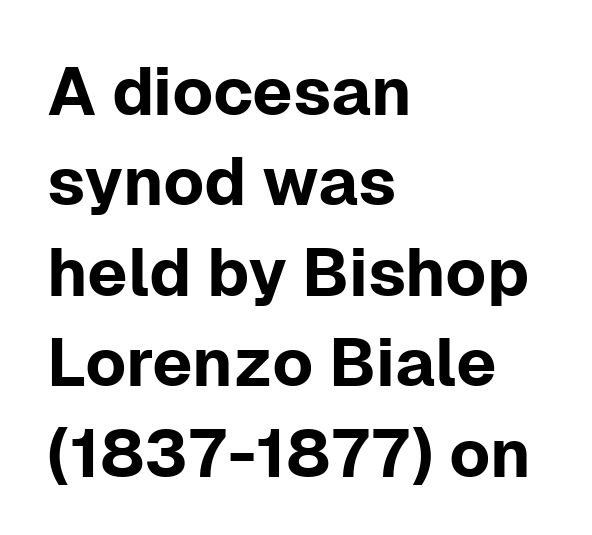
Q: Is the text italic (slanted)? A: No, it is upright.
Q: Is the typeface a serif or a sans-serif typeface? A: Sans-serif.
Q: Is the text underlined? A: No.
Q: How is the paragraph aligned? A: Left-aligned.
Q: Is the spacing between letters normal or unusually wide? A: Normal.
Q: Is the spacing between lines tight, normal or loose? A: Normal.
Q: Width (condensed, normal, or wide)? A: Normal.
Q: Stroke contrast? A: Low.
Q: x-height? A: Medium.
Q: Monospaced? A: No.
